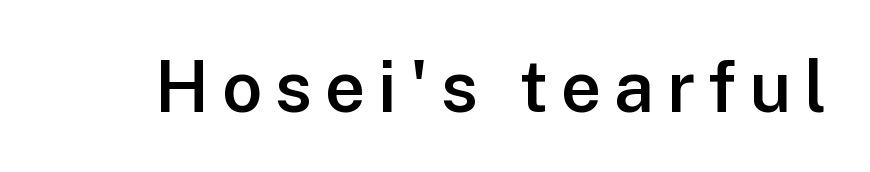
The image shows 71 px semibold sans-serif type, upright; set not underlined; low stroke contrast and a medium x-height.
